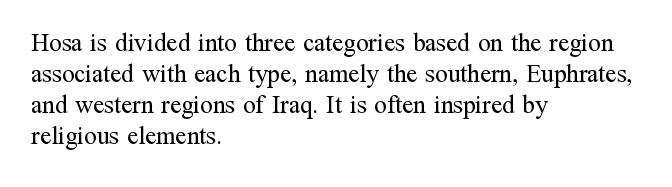
Q: Is the text bold? A: No.
Q: Is the text italic (slanted)? A: No, it is upright.
Q: Is the text underlined? A: No.
Q: How is the paragraph aligned? A: Left-aligned.
Q: Is the spacing between letters normal or unusually wide? A: Normal.
